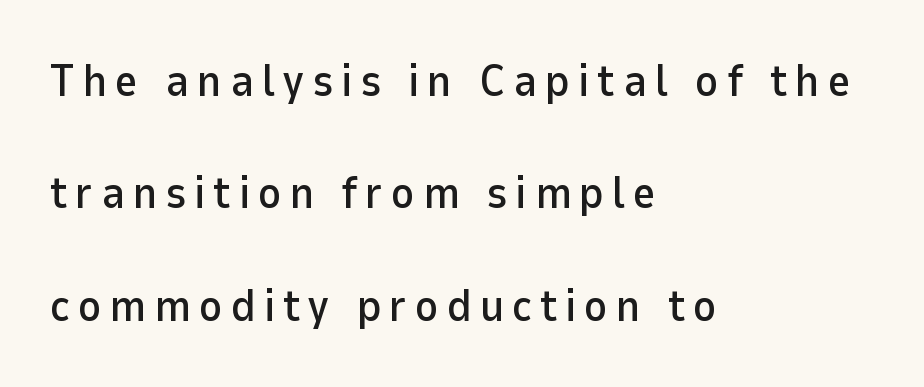
The image shows 45 px sans-serif type, upright; set left-aligned, loose line spacing (2.5x), not underlined; low stroke contrast and a medium x-height.
